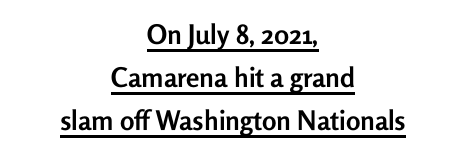
A student would call this center alignment; a typographer would say set centered. Notice how thick the strokes are: this is what a full bold looks like. This sample uses plain, unmodified letter spacing. If you measured baseline to baseline, you'd find a middling distance.
